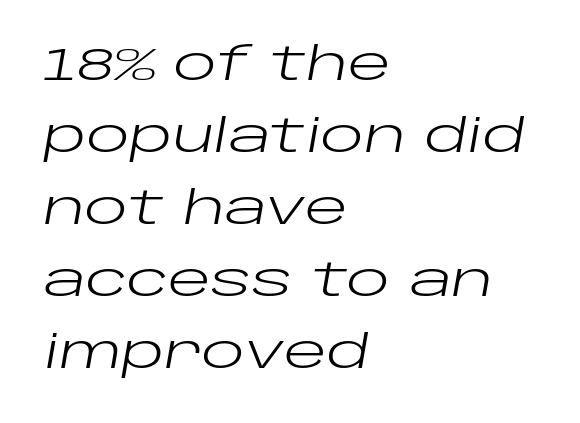
Stem width sits at or under what a default text font uses. The area under the type is left untouched. The letterforms sit shoulder to shoulder at normal distance. What's the leading like? Ordinary, nothing unusual. Observe the lean: these are italic letterforms.
